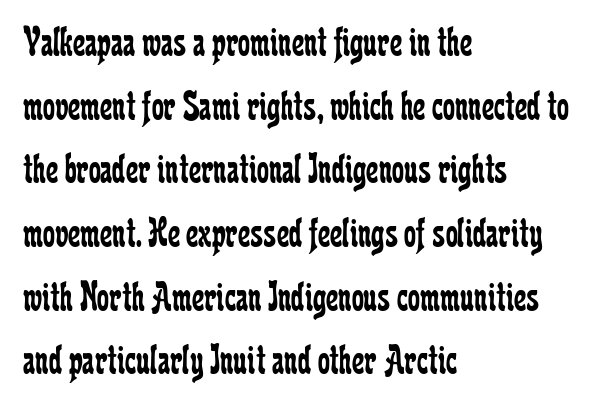
Clear beneath every line of the passage. Short and long lines alike share a common starting point at left. Is the stroke heavy? The answer is a plain regular-or-lighter. The axis of the letterforms is exactly vertical. Look at the bottom of the vertical strokes: they flare into serifs here.
